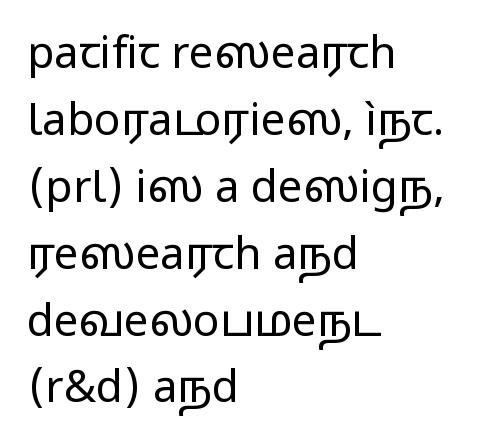
Q: Is the text bold? A: No.
Q: Is the text italic (slanted)? A: No, it is upright.
Q: Is the typeface a serif or a sans-serif typeface? A: Sans-serif.
Q: Is the text underlined? A: No.
Q: How is the paragraph aligned? A: Left-aligned.
Q: Is the spacing between letters normal or unusually wide? A: Normal.
Q: Is the spacing between lines tight, normal or loose? A: Normal.
Q: Width (condensed, normal, or wide)? A: Wide.
Q: Stroke contrast? A: Low.
Q: x-height? A: Medium.
Q: Monospaced? A: No.
